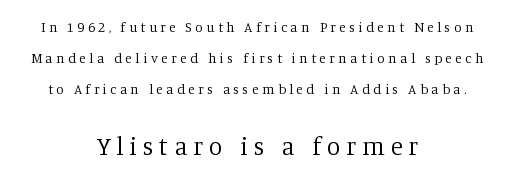
Q: Is the text bold? A: No.
Q: Is the text italic (slanted)? A: No, it is upright.
Q: Is the text underlined? A: No.
Q: How is the paragraph aligned? A: Centered.
Q: Is the spacing between letters normal or unusually wide? A: Unusually wide.
Q: Is the spacing between lines tight, normal or loose? A: Loose.
Q: Which block of text is set in a larger size, the first (top) or the second (bottom)? A: The second (bottom) one.
